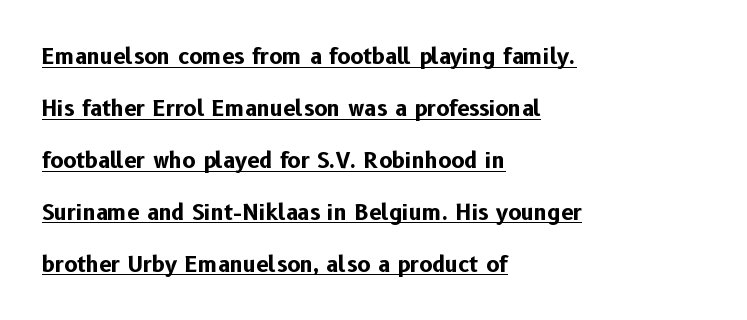
Q: Is the text bold? A: Yes.
Q: Is the text italic (slanted)? A: No, it is upright.
Q: Is the text underlined? A: Yes.
Q: How is the paragraph aligned? A: Left-aligned.
Q: Is the spacing between letters normal or unusually wide? A: Normal.
Q: Is the spacing between lines tight, normal or loose? A: Loose.
